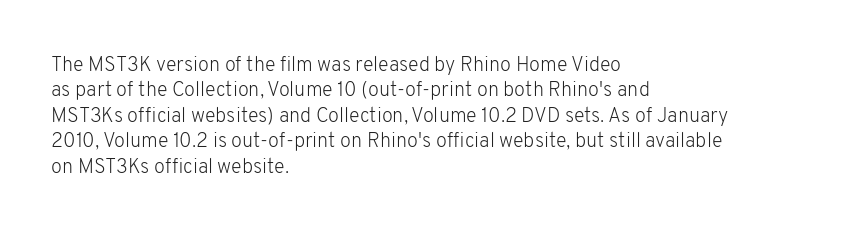
Q: Is the text bold? A: No.
Q: Is the text italic (slanted)? A: No, it is upright.
Q: Is the text underlined? A: No.
Q: How is the paragraph aligned? A: Left-aligned.
Q: Is the spacing between letters normal or unusually wide? A: Normal.
Q: Is the spacing between lines tight, normal or loose? A: Normal.
